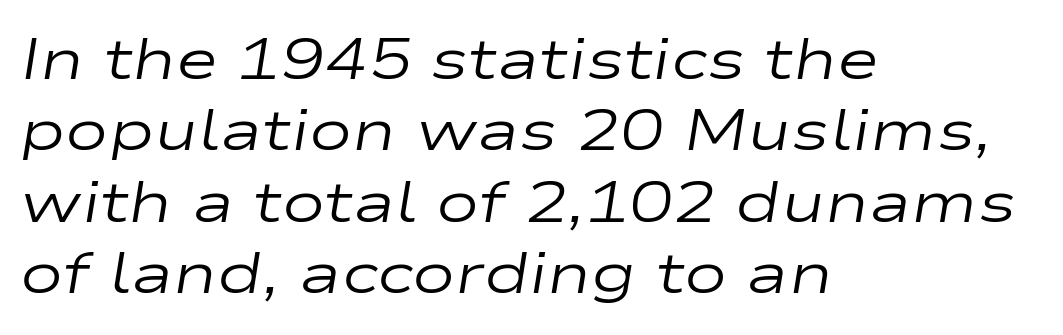
Each letter keeps its own natural width here, so spacing adapts to shape. The gaps between neighbouring characters are ordinary and unremarkable. A light-to-regular cut is what we see here. The ragged edge is on the right, which tells us the setting is flush left.
